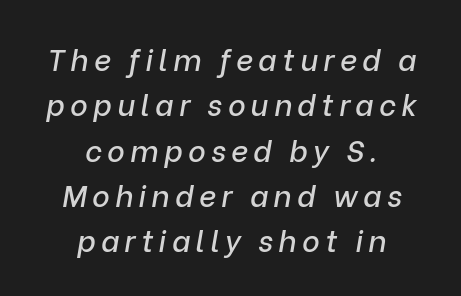
{"italic": "yes", "lean": "right", "slant_degrees": 9, "width": "normal", "stroke_contrast": "low", "x_height": "medium", "monospaced": "no", "underline": "no", "align": "center", "line_spacing": "normal", "line_spacing_ratio": 1.51, "glyph_px": 30}
